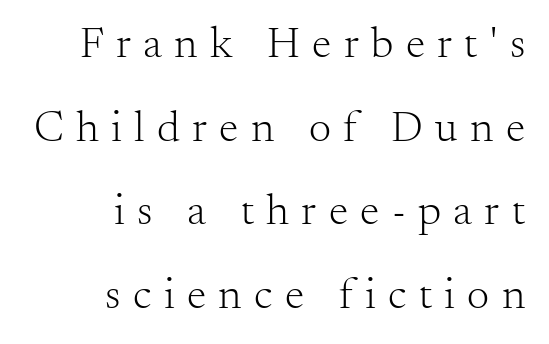
{"serif": "yes", "italic": "no", "bold": "no", "weight": "light", "width": "normal", "stroke_contrast": "medium", "x_height": "small", "monospaced": "no", "underline": "no", "align": "right", "line_spacing": "loose", "line_spacing_ratio": 1.9, "letter_spacing": "wide", "letter_spacing_em": 0.28, "glyph_px": 44}
